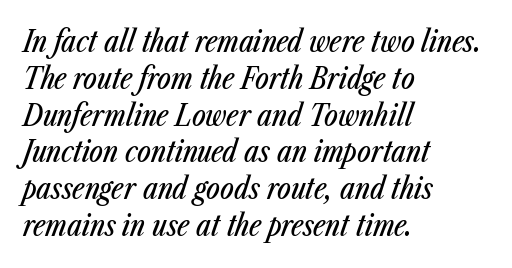
Q: Is the text italic (slanted)? A: Yes, it leans right by about 23 degrees.
Q: Is the text underlined? A: No.
Q: How is the paragraph aligned? A: Left-aligned.
Q: Is the spacing between letters normal or unusually wide? A: Normal.
Q: Is the spacing between lines tight, normal or loose? A: Normal.
Q: Width (condensed, normal, or wide)? A: Condensed.
Q: Stroke contrast? A: Low.
Q: x-height? A: Medium.
Q: Monospaced? A: No.
